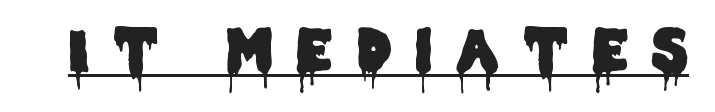
Underlined type. The letterforms stand isolated, each surrounded by extra space. Nope, not italic — everything's standing straight. Looks like regular typesetting: each glyph gets only the width it needs. The typeface chosen for these lines omits serifs.
